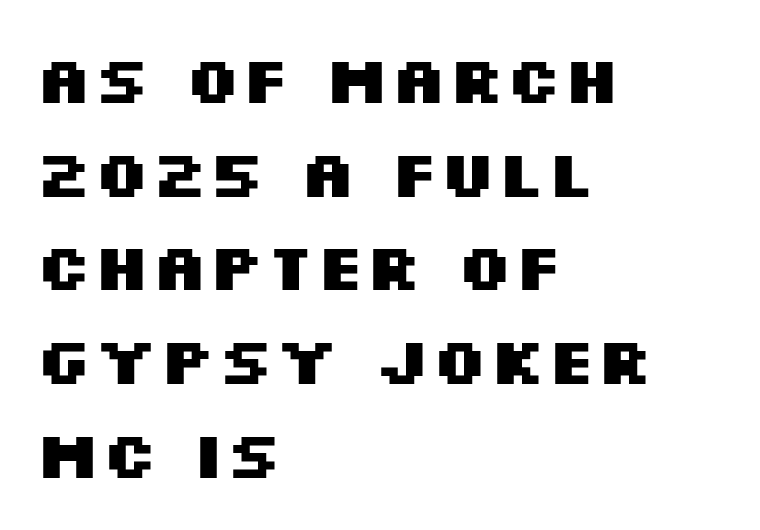
The lettering stays uniformly vertical, giving the passage a roman look. A dark, heavy texture on the line: the type is bold. What's the leading like? Ordinary, nothing unusual. Horizontal alignment here is leftward, the default for most running prose. The space beneath each line is pristine and unruled. This sample has the flowing, uneven cadence of proportional lettering.
